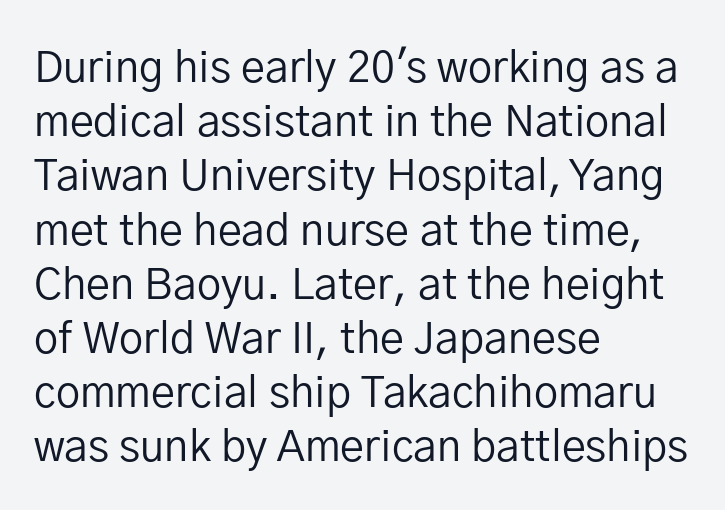
{"serif": "no", "italic": "no", "bold": "no", "weight": "regular", "width": "normal", "stroke_contrast": "low", "x_height": "medium", "monospaced": "no", "underline": "no", "align": "left", "line_spacing": "normal", "line_spacing_ratio": 1.26, "letter_spacing": "normal", "letter_spacing_em": 0.0, "glyph_px": 43}
